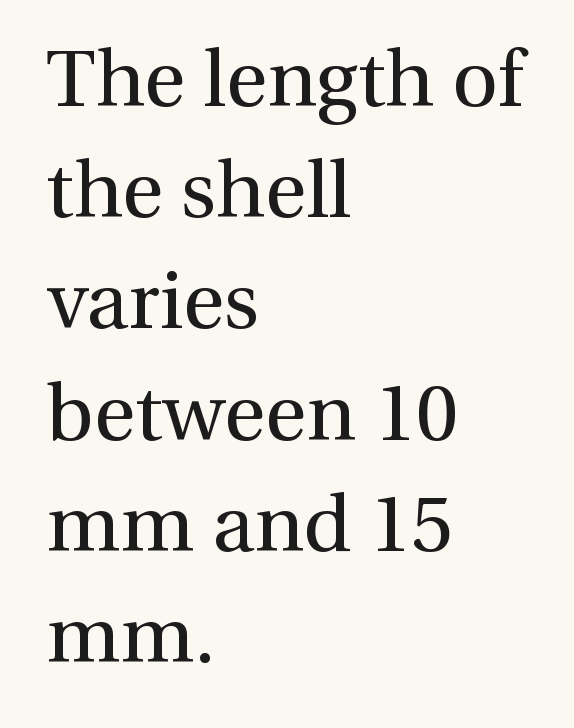
The image shows 80 px regular-weight serif type, upright; set left-aligned, normal line spacing (1.39x), normal letter spacing, not underlined; a medium x-height.
